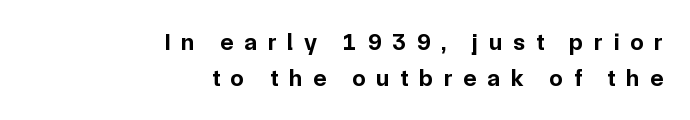
Notice how descenders clear the ascenders below comfortably — that's standard leading. When letters stand straight like this, we call the style roman or upright. Strokes here are thick enough to call this a true bold. The space directly below the letters is spotless. Inter-character spacing is expanded well beyond the font's built-in metrics. Notice how the passage keeps a crisp vertical edge on the right only.
